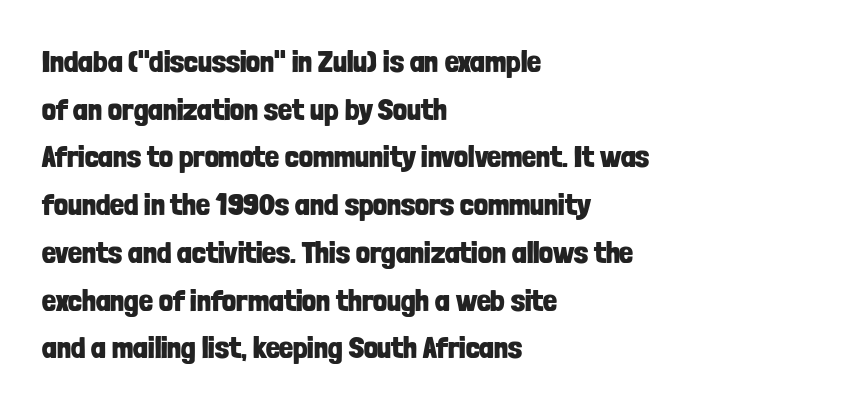
The image shows 31 px bold, condensed sans-serif type, upright; set left-aligned, normal line spacing (1.54x), normal letter spacing, not underlined; low stroke contrast and a medium x-height.
